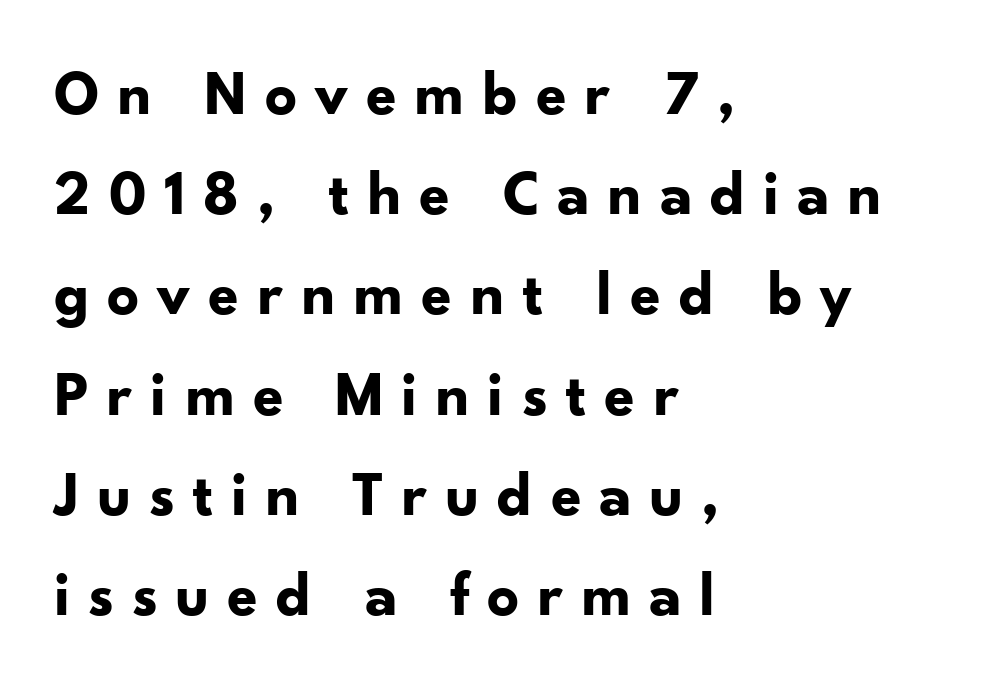
Q: Is the text bold? A: Yes.
Q: Is the text italic (slanted)? A: No, it is upright.
Q: Is the typeface a serif or a sans-serif typeface? A: Sans-serif.
Q: Is the text underlined? A: No.
Q: How is the paragraph aligned? A: Left-aligned.
Q: Is the spacing between letters normal or unusually wide? A: Unusually wide.
Q: Is the spacing between lines tight, normal or loose? A: Normal.
Q: Width (condensed, normal, or wide)? A: Normal.
Q: Stroke contrast? A: Low.
Q: x-height? A: Small.
Q: Monospaced? A: No.
